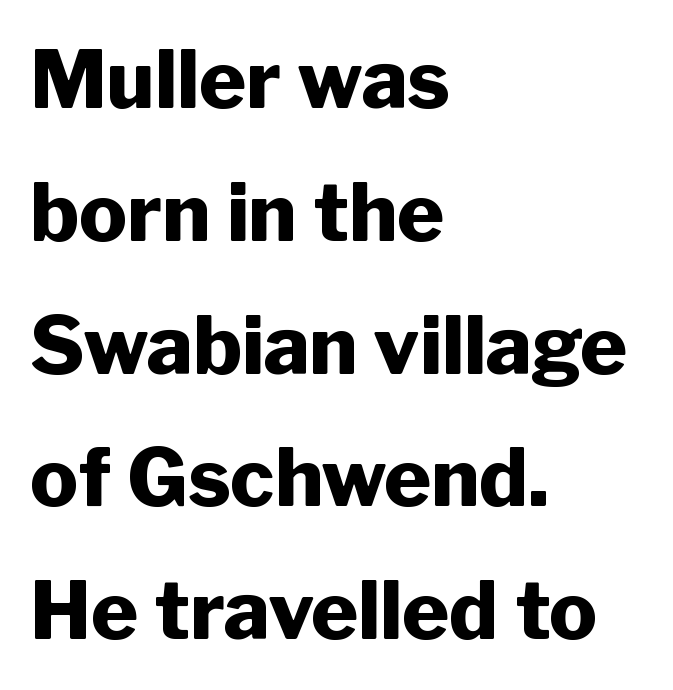
The rows are spaced the way most documents space them. How are the letters spaced? Ordinarily, with no added tracking. On the weight axis this lands at bold, roughly 700. Varying glyph widths throughout — classic text-font behaviour. The space beneath each line is pristine and unruled. Each letter's strokes conclude bluntly, with no projecting serifs.
